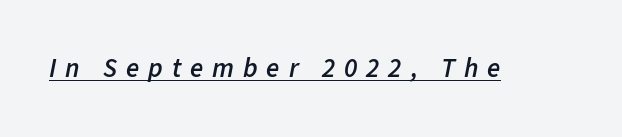
Q: Is the text bold? A: Semi-bold.
Q: Is the text italic (slanted)? A: Yes, it leans right by about 11 degrees.
Q: Is the text underlined? A: Yes.
Q: Is the spacing between letters normal or unusually wide? A: Unusually wide.
